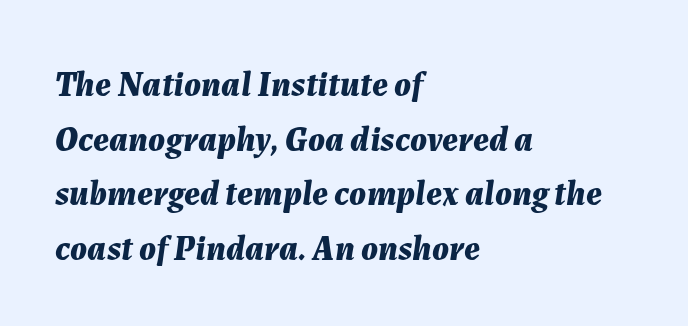
Q: Is the text bold? A: Yes.
Q: Is the text italic (slanted)? A: Yes, it leans right by about 7 degrees.
Q: Is the text underlined? A: No.
Q: How is the paragraph aligned? A: Left-aligned.
Q: Is the spacing between letters normal or unusually wide? A: Normal.
Q: Is the spacing between lines tight, normal or loose? A: Normal.
Q: Width (condensed, normal, or wide)? A: Normal.
Q: Stroke contrast? A: Medium.
Q: x-height? A: Medium.
Q: Monospaced? A: No.
